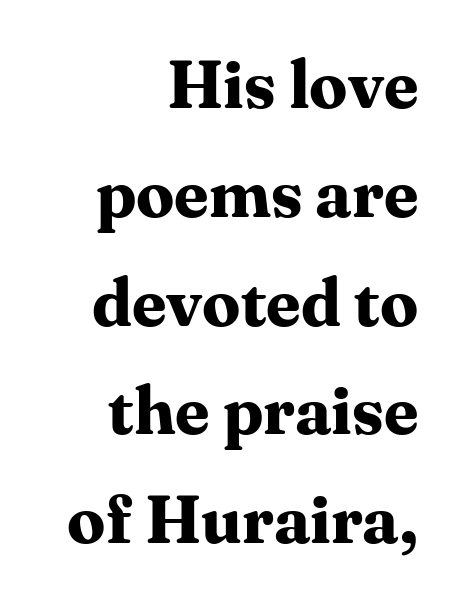
The image shows 68 px bold serif type, upright; set right-aligned, normal line spacing (1.6x), normal letter spacing, not underlined; medium stroke contrast and a medium x-height.
